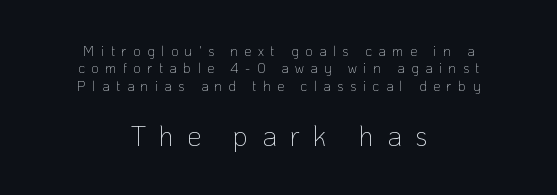
{"serif": "no", "italic": "no", "bold": "no", "weight": "thin", "width": "normal", "stroke_contrast": "low", "x_height": "medium", "monospaced": "no", "underline": "no", "align": "center", "line_spacing": "normal", "line_spacing_ratio": 1.25, "letter_spacing": "wide", "letter_spacing_em": 0.47, "larger_block": "second", "size_ratio": 2.0, "glyph_px": 28}
